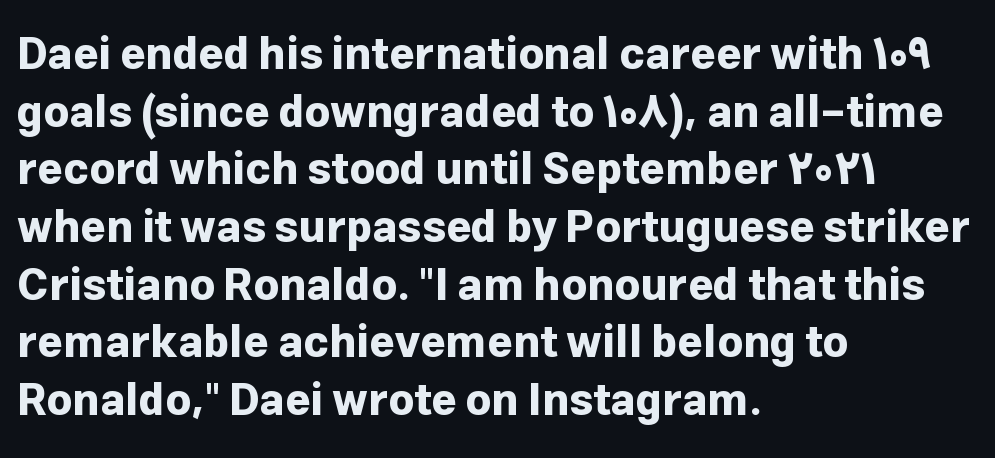
The image shows 44 px bold sans-serif type, upright; set left-aligned, normal line spacing (1.31x), normal letter spacing, not underlined; low stroke contrast and a medium x-height.
